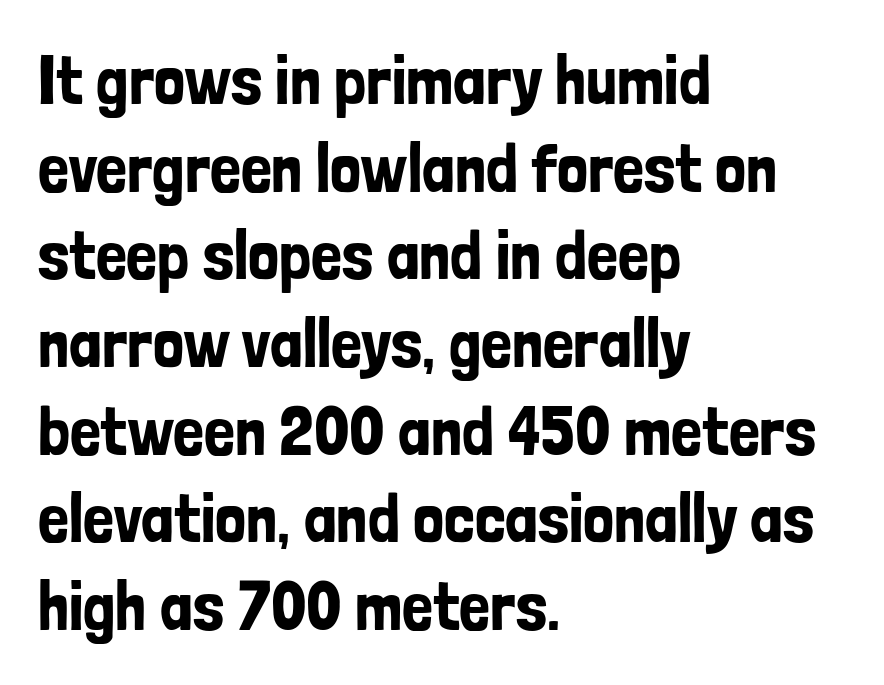
You could not count columns in this text — the font is proportionally spaced. Look at the tracking — it's just the regular setting, nothing added. The baseline area is clear. The compositor pushed each line to the left boundary. Look at the bottom of the vertical strokes: they stop flat, with no serifs.
